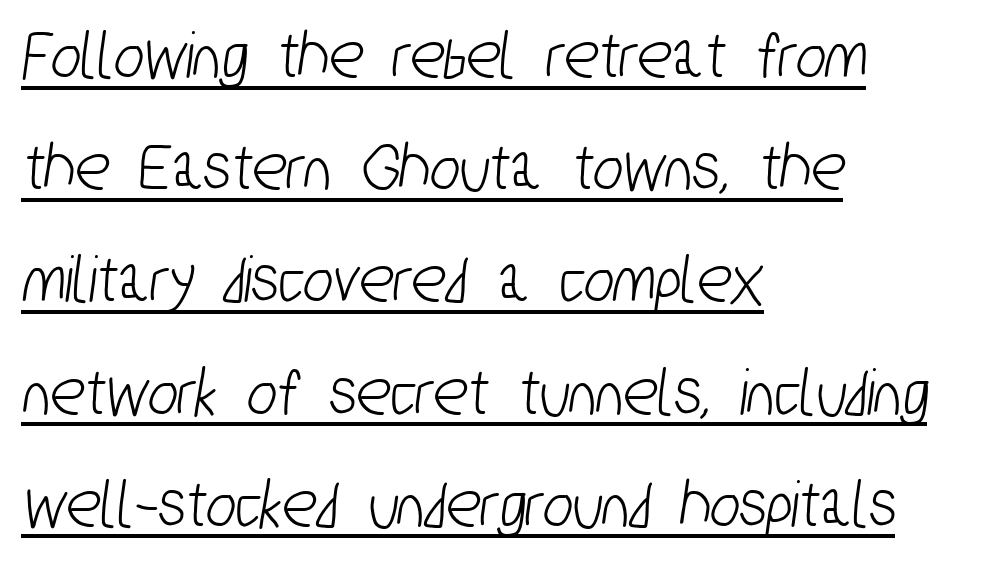
The image shows 71 px condensed sans-serif type; set left-aligned, normal line spacing (1.58x), normal letter spacing, underlined; low stroke contrast and a medium x-height.
